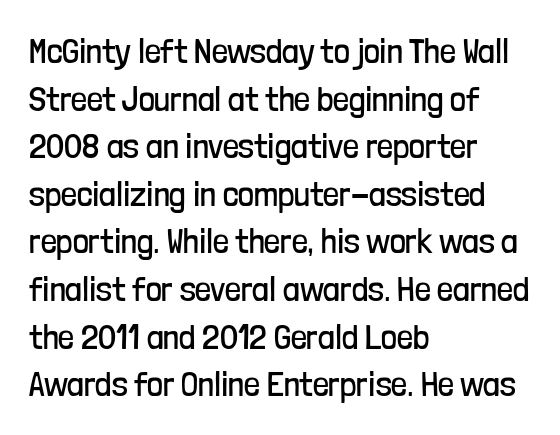
The image shows 35 px regular-weight, condensed sans-serif type, upright; set left-aligned, normal line spacing (1.36x), normal letter spacing, not underlined; low stroke contrast and a medium x-height.
